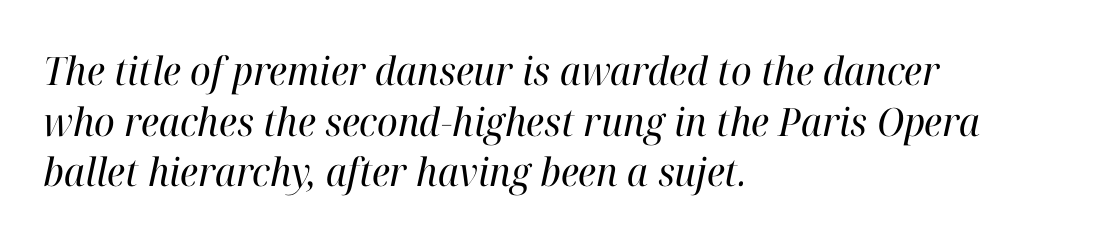
The image shows 39 px regular-weight serif type, italic (leaning right); set left-aligned, normal line spacing (1.3x), normal letter spacing, not underlined; high stroke contrast and a medium x-height.
